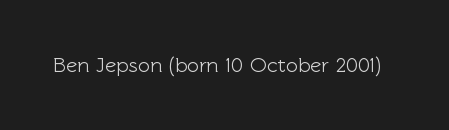
Every character sits straight up, as roman type does. The string is rendered with underlining switched off. Students, note that the glyphs here touch the page at normal intervals.
